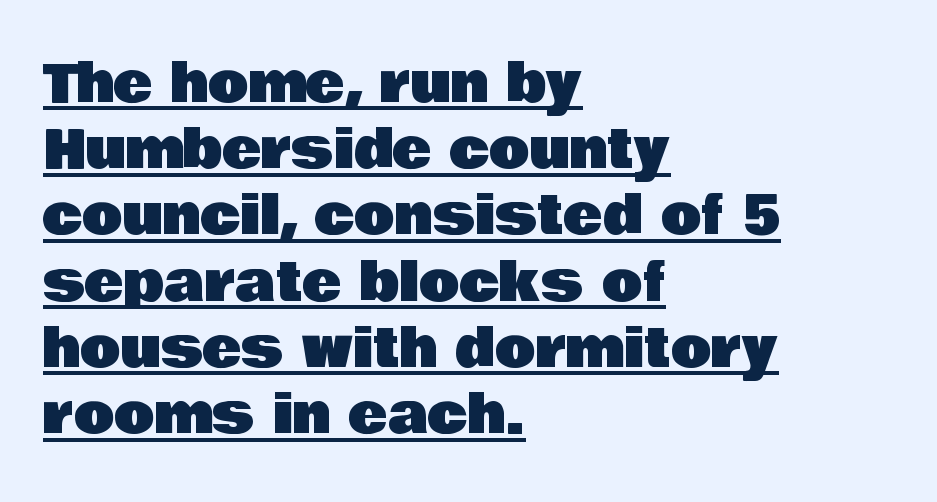
The image shows 53 px sans-serif type, upright; set left-aligned, normal line spacing (1.25x), normal letter spacing, underlined; low stroke contrast and a large x-height.
